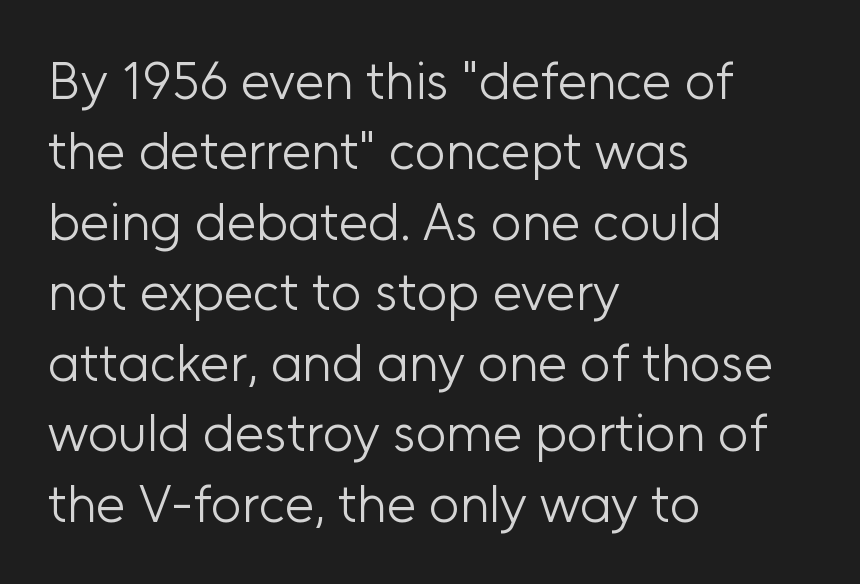
{"serif": "no", "italic": "no", "bold": "no", "weight": "light", "width": "normal", "stroke_contrast": "low", "x_height": "medium", "monospaced": "no", "underline": "no", "align": "left", "line_spacing": "normal", "line_spacing_ratio": 1.33, "letter_spacing": "normal", "letter_spacing_em": 0.0, "glyph_px": 53}
